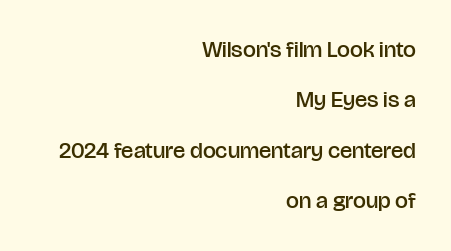
{"italic": "no", "bold": "semi", "underline": "no", "align": "right", "line_spacing": "loose", "line_spacing_ratio": 2.19, "letter_spacing": "normal", "letter_spacing_em": 0.0, "glyph_px": 23}
